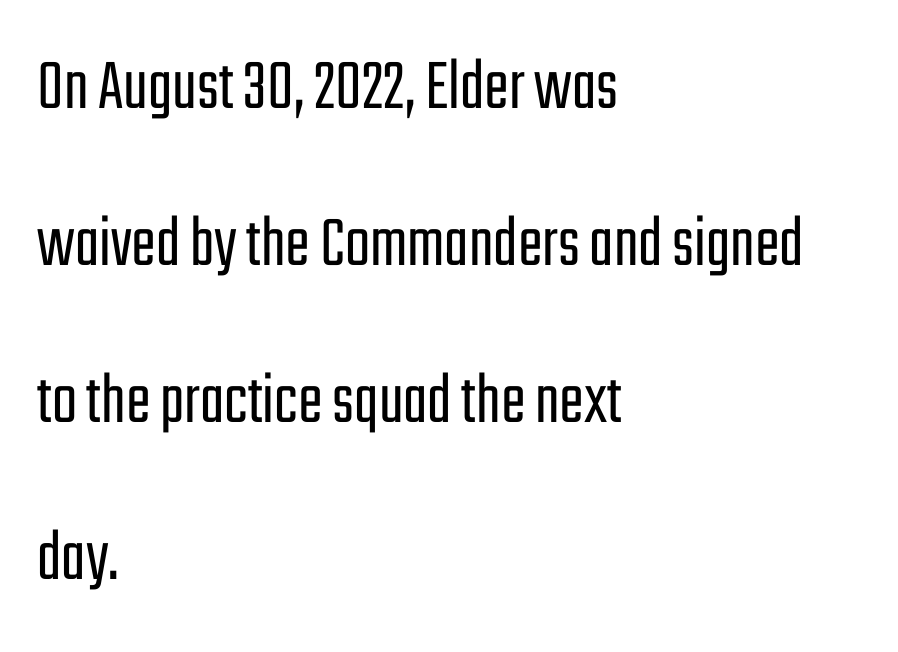
{"serif": "no", "italic": "no", "bold": "no", "weight": "light", "width": "condensed", "stroke_contrast": "low", "x_height": "medium", "monospaced": "no", "underline": "no", "align": "left", "line_spacing": "loose", "line_spacing_ratio": 2.12, "letter_spacing": "normal", "letter_spacing_em": 0.0, "glyph_px": 74}
